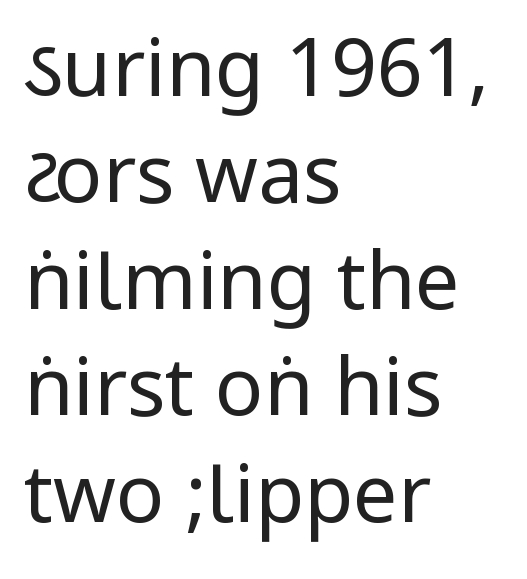
{"serif": "no", "italic": "no", "bold": "no", "weight": "regular", "width": "condensed", "stroke_contrast": "low", "underline": "no", "align": "left", "line_spacing": "normal", "line_spacing_ratio": 1.33, "letter_spacing": "normal", "letter_spacing_em": 0.0, "glyph_px": 80}
